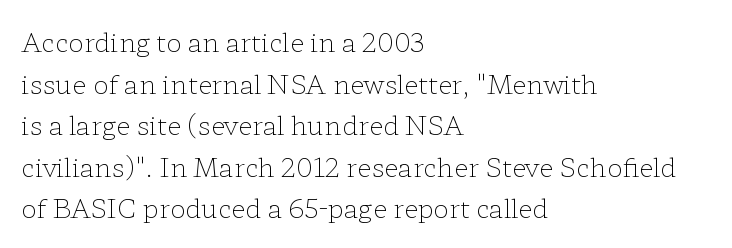
The image shows 26 px text type, upright; set left-aligned, normal line spacing (1.6x), normal letter spacing, not underlined.
